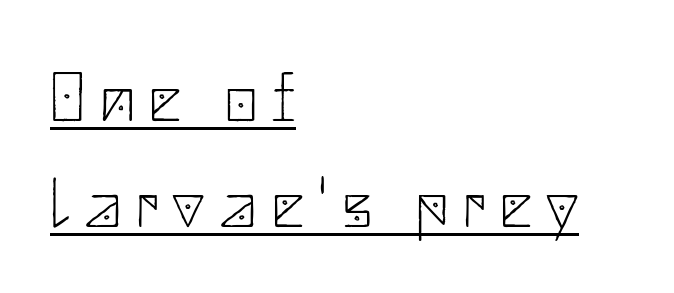
Characters follow at a spacing far wider than the type designer built in. Each new line begins a customary step beneath the previous one. The face used here is a sans, in the tradition of grotesques and geometrics. The font is comparable to plain body text, perhaps lighter. Unlike italic type, these characters show no tilt at all.
